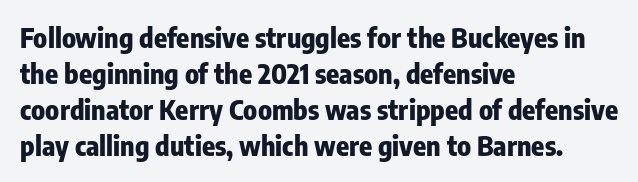
Is there much room between lines? A standard amount, neither cramped nor airy. This rendering features lettering with no underline. The typography opts for an upright posture over an oblique one. Standard letterfit; no display-style spreading of the glyphs. Line starts are locked; line ends wander. Heavy-handed strokes throughout: this text is bold.
